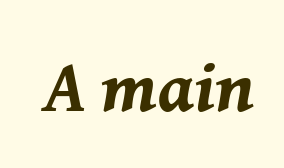
Q: Is the text bold? A: Yes.
Q: Is the text italic (slanted)? A: Yes, it leans right by about 8 degrees.
Q: Is the text underlined? A: No.
Q: Is the spacing between letters normal or unusually wide? A: Normal.
Q: Width (condensed, normal, or wide)? A: Normal.
Q: Stroke contrast? A: Medium.
Q: x-height? A: Medium.
Q: Monospaced? A: No.
